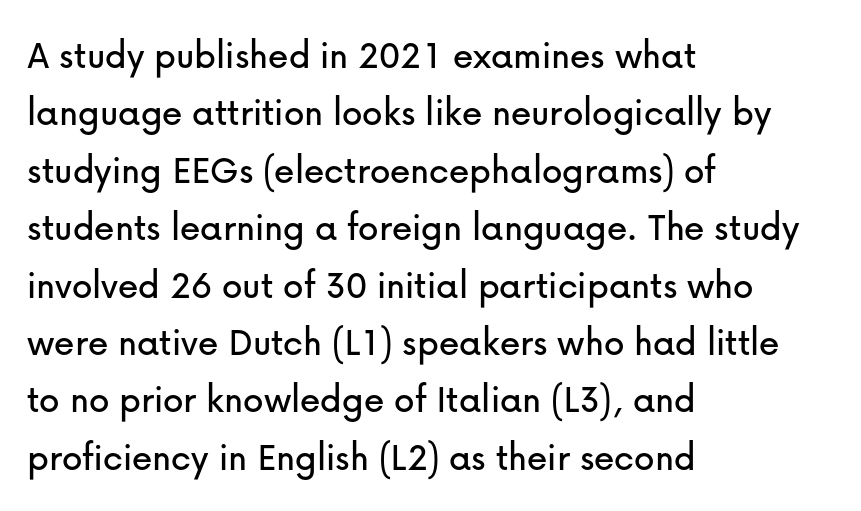
Each new line begins a customary step beneath the previous one. The rendering uses natural spacing where letterforms have individual widths. This sample uses a sans-serif face. These lines are set flush left with a ragged right edge.
